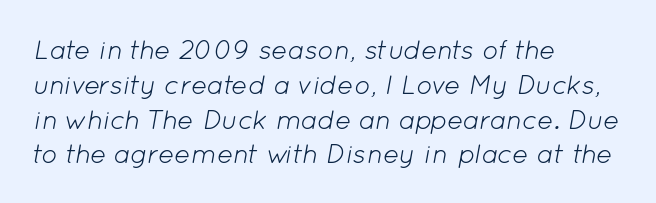
Characters are canted at an angle relative to the baseline's perpendicular. The lines in this sample share a left origin and differ only in where they stop. The letterforms sit shoulder to shoulder at normal distance. The weight would be labelled regular, book, light, or lighter still.
